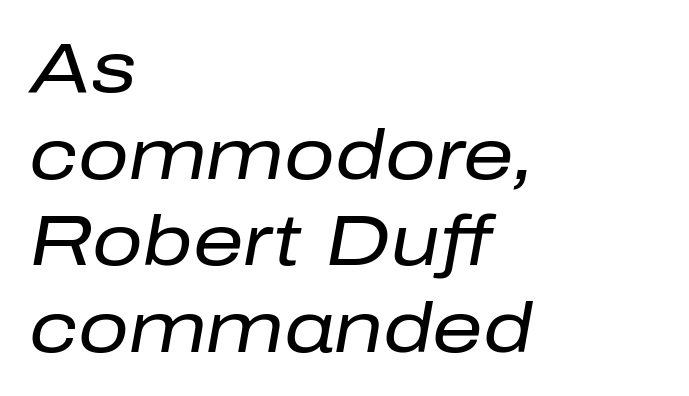
Q: Is the text bold? A: No.
Q: Is the text italic (slanted)? A: Yes, it leans right by about 10 degrees.
Q: Is the text underlined? A: No.
Q: How is the paragraph aligned? A: Left-aligned.
Q: Is the spacing between letters normal or unusually wide? A: Normal.
Q: Width (condensed, normal, or wide)? A: Normal.
Q: Stroke contrast? A: Low.
Q: x-height? A: Medium.
Q: Monospaced? A: No.
